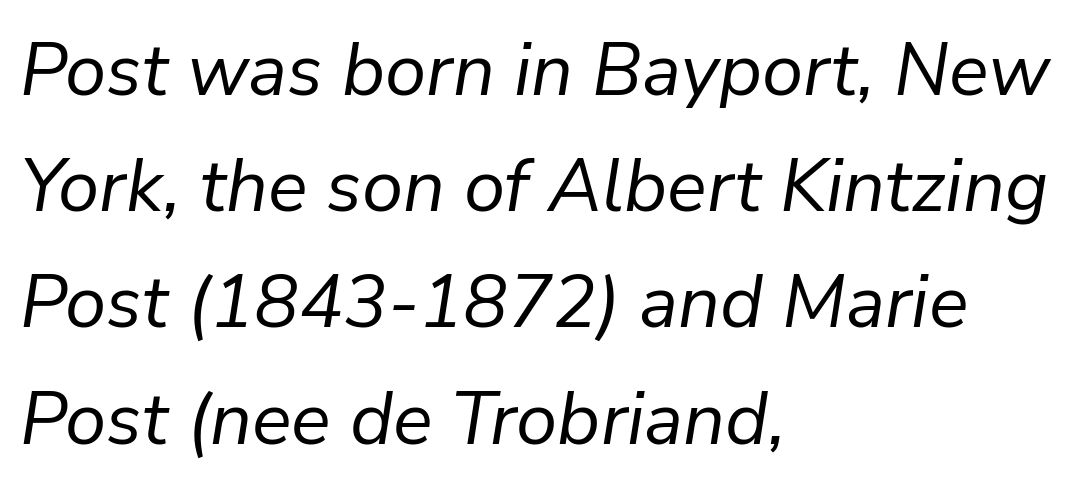
The weight tops out at a normal text grade. Honestly, the letter spacing is just normal — you wouldn't notice it. Does the leading feel generous? No, just average. Does the copy run flush right? No — it runs flush left.
